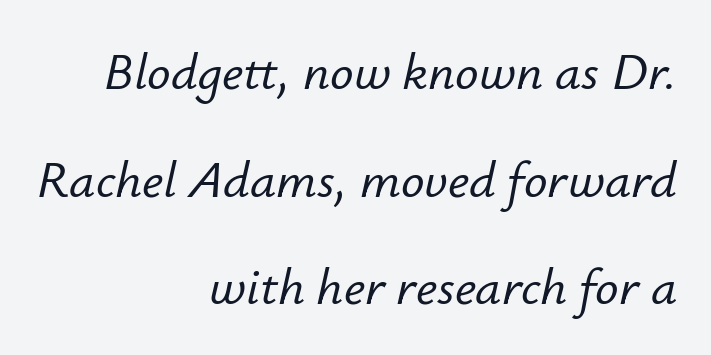
{"italic": "yes", "lean": "right", "slant_degrees": 12, "width": "normal", "stroke_contrast": "low", "x_height": "small", "monospaced": "no", "underline": "no", "align": "right", "line_spacing": "loose", "line_spacing_ratio": 2.07, "letter_spacing": "normal", "letter_spacing_em": 0.0, "glyph_px": 52}
